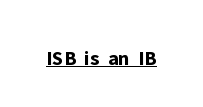
{"italic": "no", "bold": "yes", "underline": "yes", "letter_spacing": "normal", "letter_spacing_em": 0.0, "glyph_px": 21}
